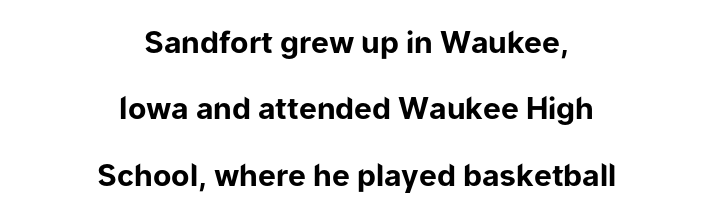
Q: Is the text bold? A: Yes.
Q: Is the text italic (slanted)? A: No, it is upright.
Q: Is the typeface a serif or a sans-serif typeface? A: Sans-serif.
Q: Is the text underlined? A: No.
Q: How is the paragraph aligned? A: Centered.
Q: Is the spacing between letters normal or unusually wide? A: Normal.
Q: Is the spacing between lines tight, normal or loose? A: Loose.
Q: Width (condensed, normal, or wide)? A: Normal.
Q: Stroke contrast? A: Low.
Q: x-height? A: Medium.
Q: Monospaced? A: No.
